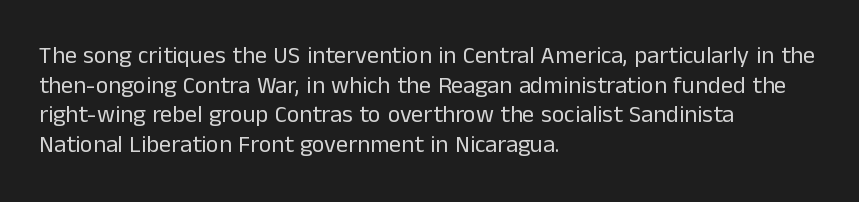
{"italic": "no", "bold": "no", "underline": "no", "align": "left", "line_spacing_ratio": 1.23, "letter_spacing": "normal", "letter_spacing_em": 0.0, "glyph_px": 24}
